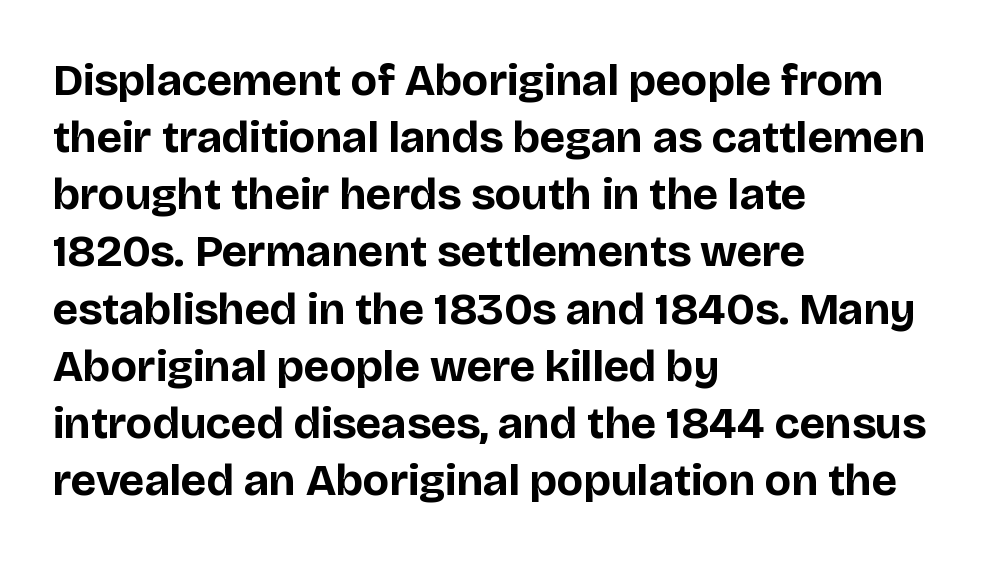
The image shows 45 px bold sans-serif type, upright; set left-aligned, normal line spacing (1.27x), normal letter spacing, not underlined; low stroke contrast and a large x-height.
